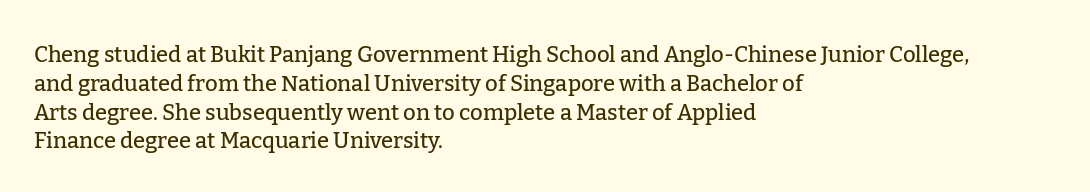
The image shows 22 px text type, upright; set left-aligned, normal line spacing (1.31x), normal letter spacing, not underlined.
